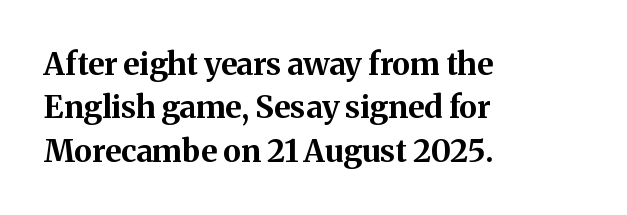
The strip under each line holds only bare page. These lines keep a tight, regular rhythm from letter to letter. Heavy-handed strokes throughout: this text is bold. Letterform terminals end in serifs throughout the passage.
